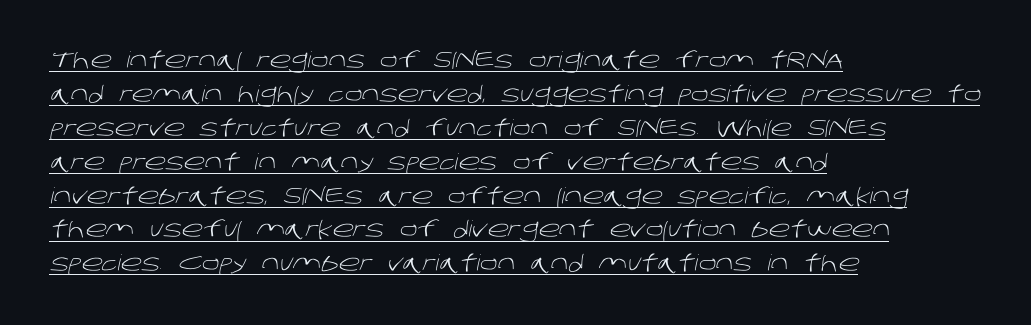
{"bold": "no", "underline": "yes", "align": "left", "line_spacing": "normal", "line_spacing_ratio": 1.54, "letter_spacing": "normal", "letter_spacing_em": 0.0, "glyph_px": 22}
